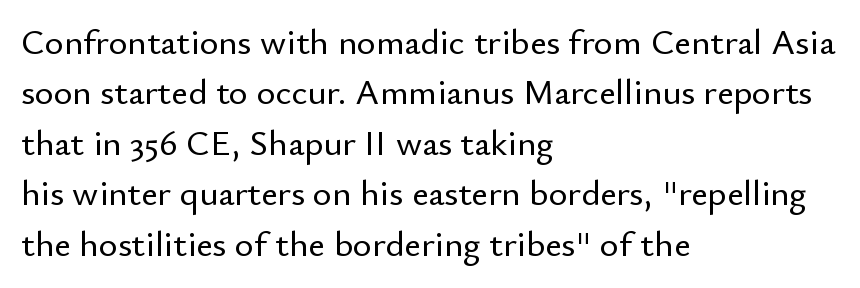
Q: Is the text italic (slanted)? A: No, it is upright.
Q: Is the typeface a serif or a sans-serif typeface? A: Sans-serif.
Q: Is the text underlined? A: No.
Q: How is the paragraph aligned? A: Left-aligned.
Q: Is the spacing between letters normal or unusually wide? A: Normal.
Q: Is the spacing between lines tight, normal or loose? A: Normal.
Q: Width (condensed, normal, or wide)? A: Normal.
Q: Stroke contrast? A: Low.
Q: x-height? A: Small.
Q: Monospaced? A: No.
